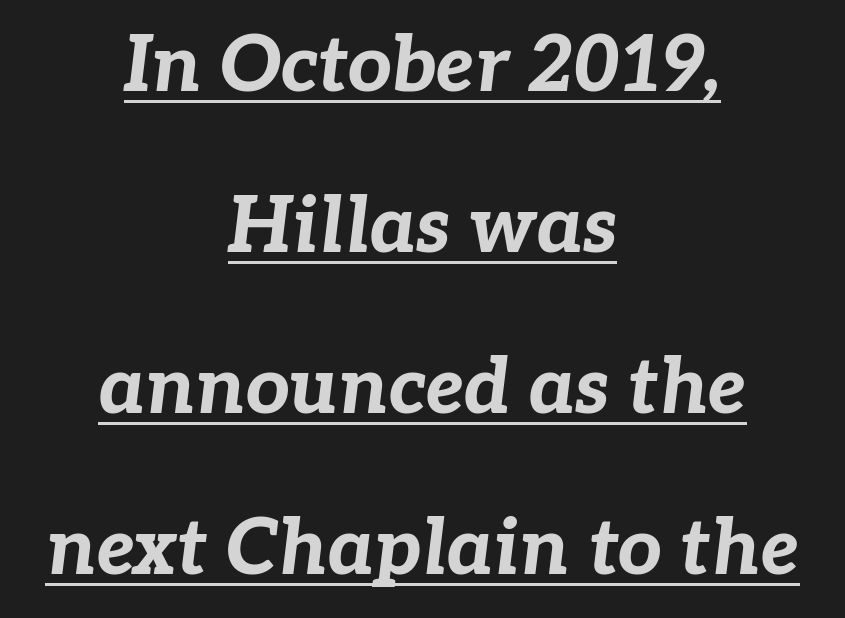
Short and long lines alike share a common midpoint. Would a proofreader flag this as italicized? Yes. Set as a true bold cut, around the 700 mark. Decoration check: the copy is underlined.
